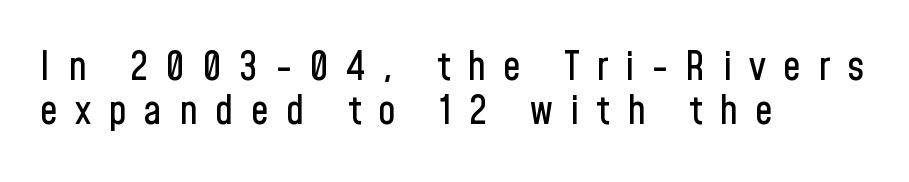
The image shows 40 px condensed sans-serif type, upright; set left-aligned, tight line spacing (1.11x), unusually wide letter spacing (+0.43 em), not underlined; low stroke contrast and a medium x-height.
